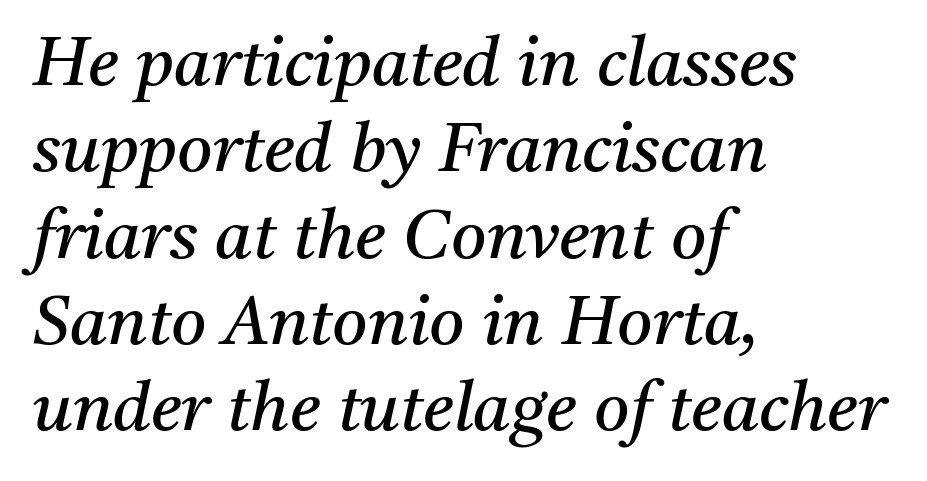
The type is set solid horizontally, with unmodified tracking. These glyphs show unthickened strokes, regular width or finer. Check under the words: just untouched page. Quick note: interline space is typical. Looks like regular typesetting: each glyph gets only the width it needs.
